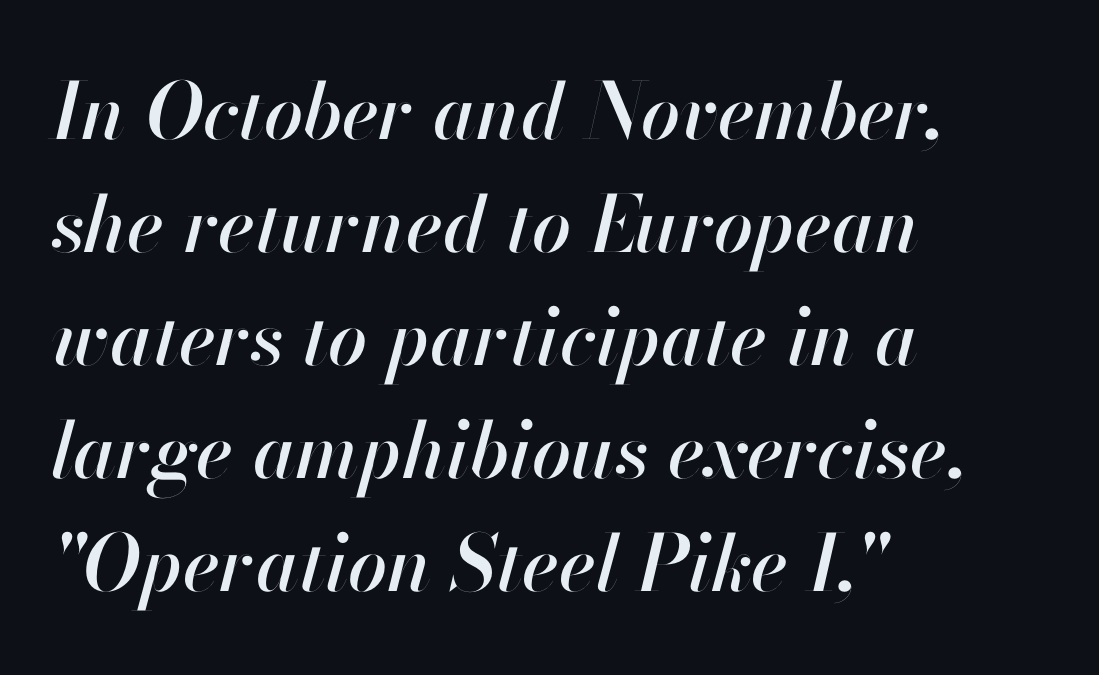
Q: Is the text italic (slanted)? A: Yes, it leans right by about 13 degrees.
Q: Is the text underlined? A: No.
Q: How is the paragraph aligned? A: Left-aligned.
Q: Is the spacing between letters normal or unusually wide? A: Normal.
Q: Is the spacing between lines tight, normal or loose? A: Normal.
Q: Width (condensed, normal, or wide)? A: Normal.
Q: Stroke contrast? A: High.
Q: x-height? A: Small.
Q: Monospaced? A: No.
